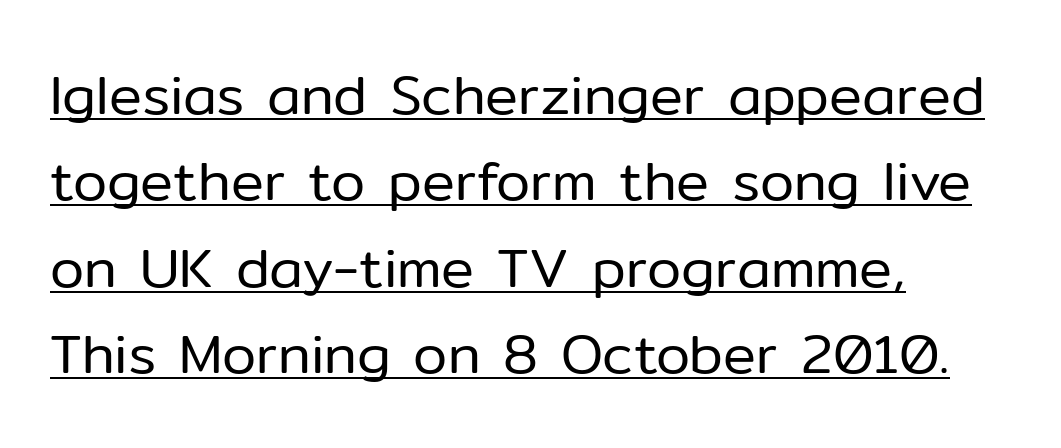
Every stem runs plumb, perpendicular to the baseline. This sample has the flowing, uneven cadence of proportional lettering. Unlike a traditional serif, this face leaves its strokes unadorned. The lines are quadded left. Bold? No — there's no thickening of the strokes. This rendering features underlined lettering.
